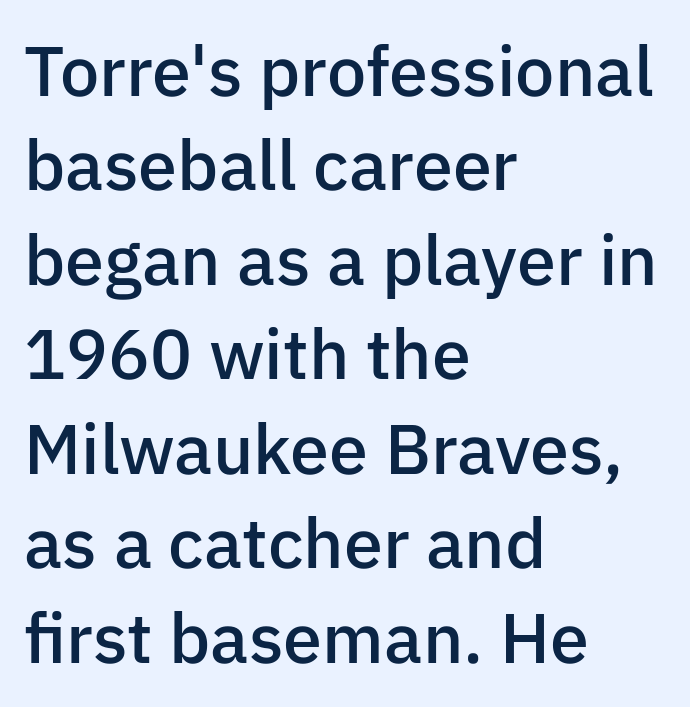
Q: Is the text bold? A: Semi-bold.
Q: Is the text italic (slanted)? A: No, it is upright.
Q: Is the typeface a serif or a sans-serif typeface? A: Sans-serif.
Q: Is the text underlined? A: No.
Q: How is the paragraph aligned? A: Left-aligned.
Q: Is the spacing between letters normal or unusually wide? A: Normal.
Q: Is the spacing between lines tight, normal or loose? A: Normal.
Q: Width (condensed, normal, or wide)? A: Normal.
Q: Stroke contrast? A: Low.
Q: x-height? A: Medium.
Q: Monospaced? A: No.
